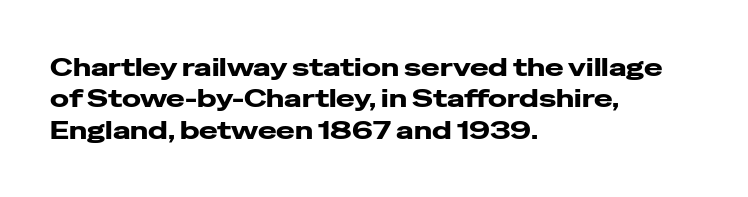
Horizontal alignment here is leftward, the default for most running prose. These lines were composed using upright roman letters. Quick note: underline off. Words appear dense and cohesive because spacing is normal. Honestly, the row spacing looks completely unremarkable. Heft: maximum for text — a bold.
